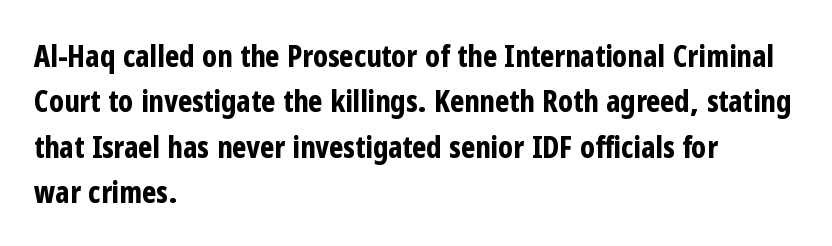
The image shows 30 px bold, condensed sans-serif type, upright; set left-aligned, normal line spacing (1.51x), normal letter spacing, not underlined; low stroke contrast and a medium x-height.
